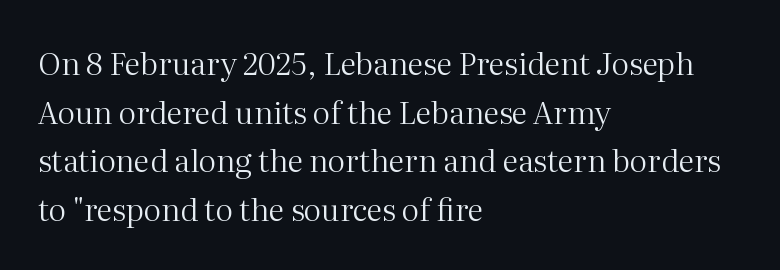
{"serif": "yes", "italic": "no", "bold": "no", "weight": "regular", "width": "normal", "stroke_contrast": "medium", "x_height": "medium", "monospaced": "no", "underline": "no", "align": "left", "line_spacing": "normal", "line_spacing_ratio": 1.57, "letter_spacing": "normal", "letter_spacing_em": 0.0, "glyph_px": 31}
